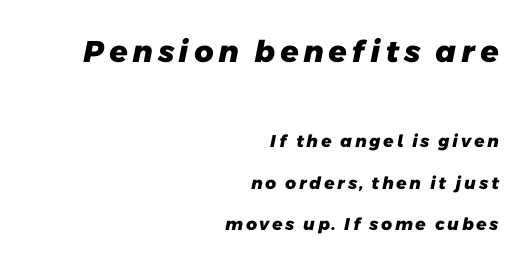
Compared with typical paragraphs, the rows here are farther apart. A student would notice the top passage is typeset larger than what follows. Think of a printed novel: that variable character pitch is what you see here. Letters rest on an invisible, unmarked baseline. The face used here is a sans, in the tradition of grotesques and geometrics.
